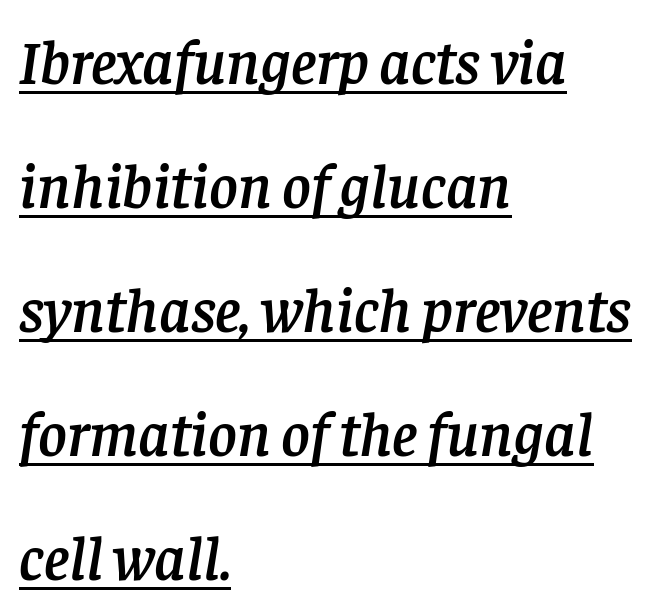
{"serif": "yes", "italic": "yes", "lean": "right", "slant_degrees": 8, "width": "normal", "stroke_contrast": "low", "x_height": "large", "monospaced": "no", "underline": "yes", "align": "left", "line_spacing": "loose", "line_spacing_ratio": 2.0, "letter_spacing": "normal", "letter_spacing_em": 0.0, "glyph_px": 62}
